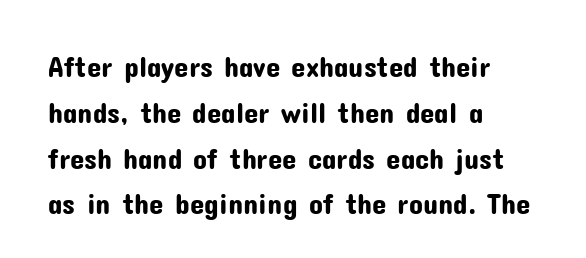
Q: Is the text italic (slanted)? A: No, it is upright.
Q: Is the typeface a serif or a sans-serif typeface? A: Sans-serif.
Q: Is the text underlined? A: No.
Q: How is the paragraph aligned? A: Left-aligned.
Q: Is the spacing between letters normal or unusually wide? A: Normal.
Q: Is the spacing between lines tight, normal or loose? A: Normal.
Q: Width (condensed, normal, or wide)? A: Normal.
Q: Stroke contrast? A: Low.
Q: x-height? A: Medium.
Q: Monospaced? A: No.
